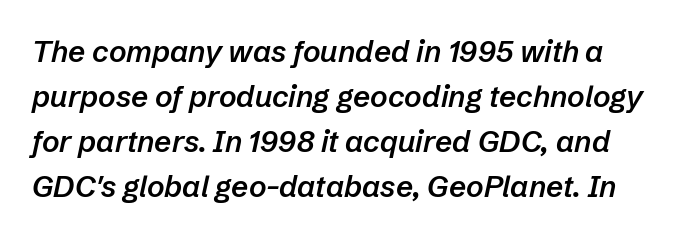
Q: Is the text bold? A: Semi-bold.
Q: Is the text italic (slanted)? A: Yes, it leans right by about 12 degrees.
Q: Is the text underlined? A: No.
Q: Is the spacing between letters normal or unusually wide? A: Normal.
Q: Is the spacing between lines tight, normal or loose? A: Normal.
Q: Width (condensed, normal, or wide)? A: Normal.
Q: Stroke contrast? A: Low.
Q: x-height? A: Medium.
Q: Monospaced? A: No.
